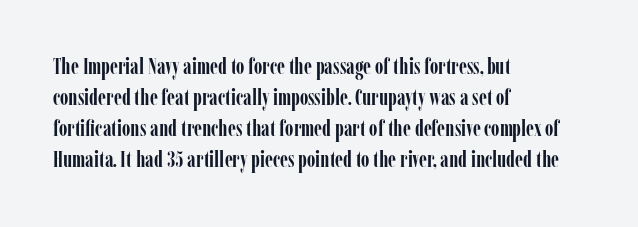
The image shows 22 px bold type, upright; set left-aligned, normal line spacing (1.41x), normal letter spacing, not underlined.
